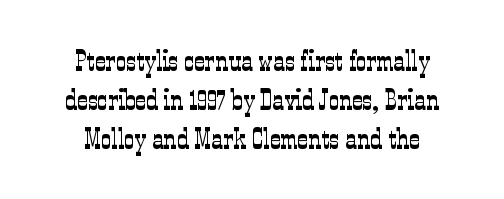
The image shows 29 px light, condensed serif type, upright; set centered, normal line spacing (1.34x), normal letter spacing, not underlined; low stroke contrast and a medium x-height.
